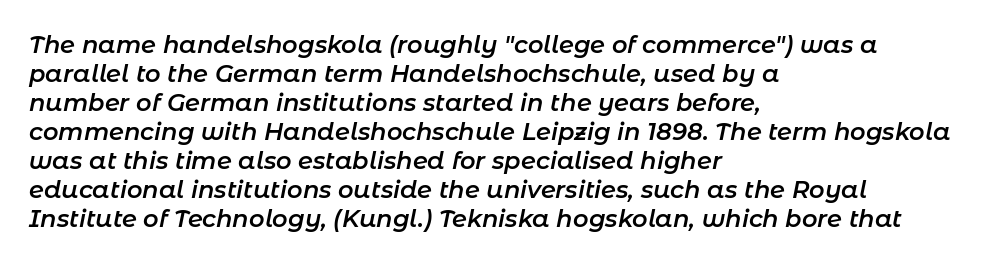
The image shows 24 px text type, italic (leaning right); set left-aligned, line spacing 1.21x, normal letter spacing, not underlined.
